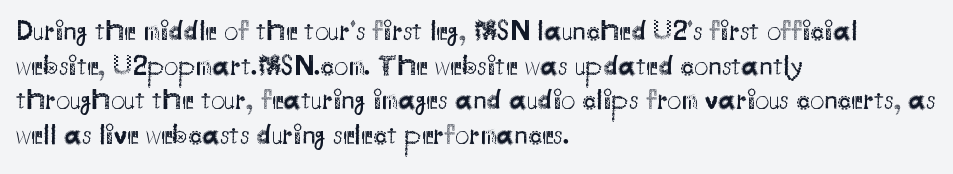
Q: Is the text bold? A: No.
Q: Is the text italic (slanted)? A: No, it is upright.
Q: Is the typeface a serif or a sans-serif typeface? A: Sans-serif.
Q: Is the text underlined? A: No.
Q: How is the paragraph aligned? A: Left-aligned.
Q: Is the spacing between letters normal or unusually wide? A: Normal.
Q: Width (condensed, normal, or wide)? A: Normal.
Q: Stroke contrast? A: Medium.
Q: x-height? A: Small.
Q: Monospaced? A: No.
